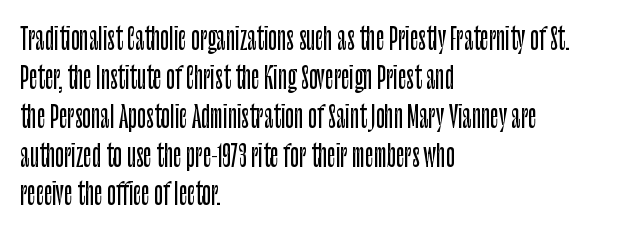
The image shows 29 px condensed sans-serif type, upright; set left-aligned, normal line spacing (1.34x), normal letter spacing, not underlined; low stroke contrast and a large x-height.
